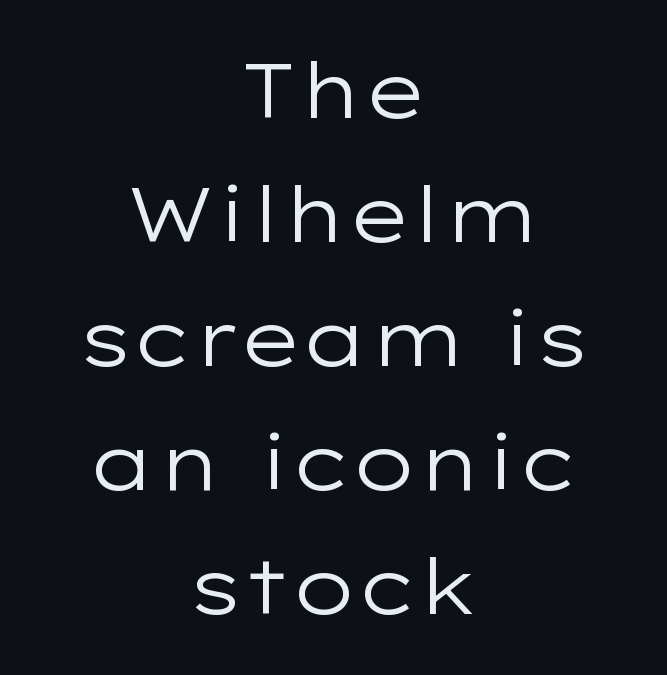
Standard letterfit; no display-style spreading of the glyphs. Typographically, this falls in the sans-serif category. The typeface has the unassuming heft of standard copy or less. Proportional: the letters do not fall into vertical columns. Check the space under the baseline: it is left empty.
